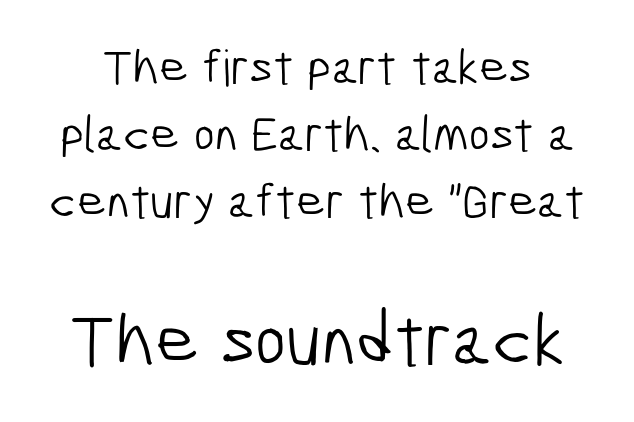
{"serif": "no", "bold": "no", "weight": "light", "width": "condensed", "stroke_contrast": "low", "x_height": "medium", "monospaced": "no", "underline": "no", "line_spacing": "normal", "line_spacing_ratio": 1.34, "letter_spacing": "normal", "letter_spacing_em": 0.0, "larger_block": "second", "size_ratio": 1.5, "glyph_px": 75}
